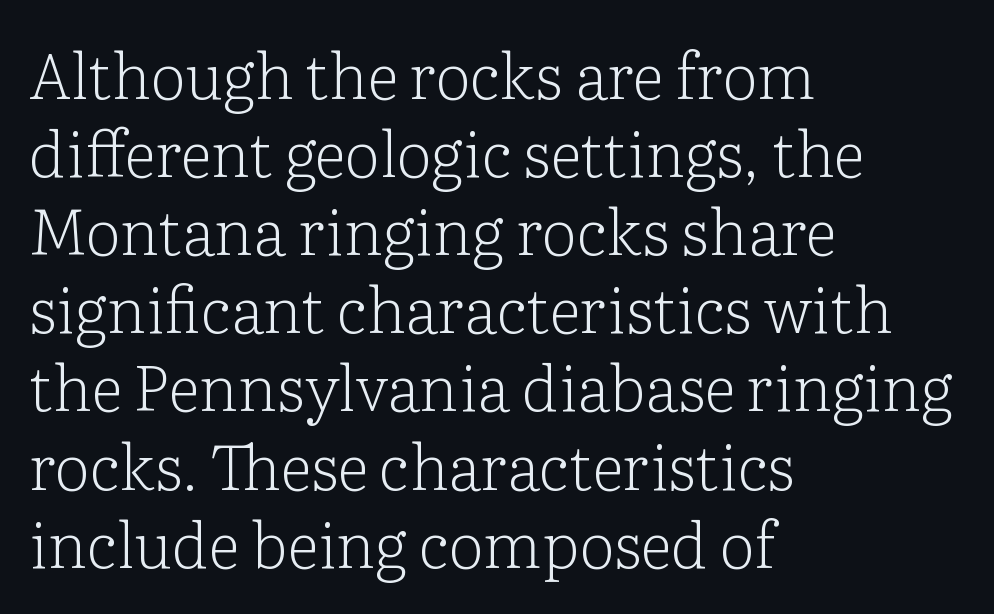
{"serif": "yes", "italic": "no", "bold": "no", "weight": "light", "width": "normal", "stroke_contrast": "low", "x_height": "medium", "monospaced": "no", "underline": "no", "align": "left", "line_spacing_ratio": 1.24, "letter_spacing": "normal", "letter_spacing_em": 0.0, "glyph_px": 63}
